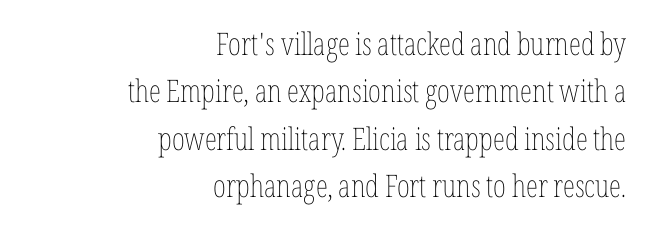
The image shows 31 px thin, condensed type, upright; set right-aligned, normal line spacing (1.53x), normal letter spacing, not underlined; low stroke contrast and a medium x-height.
